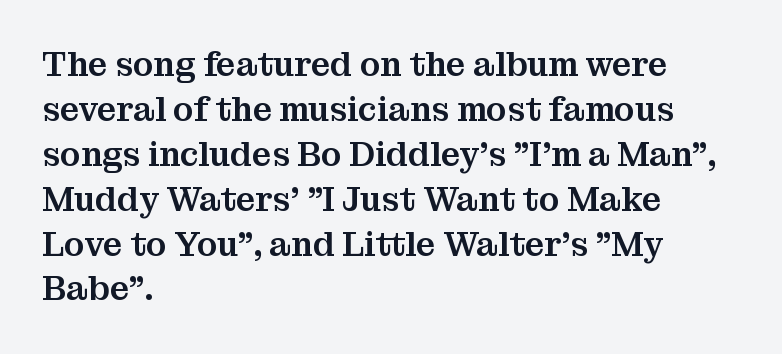
{"serif": "yes", "italic": "no", "width": "normal", "stroke_contrast": "medium", "x_height": "medium", "monospaced": "no", "underline": "no", "align": "left", "line_spacing": "normal", "line_spacing_ratio": 1.32, "letter_spacing": "normal", "letter_spacing_em": 0.0, "glyph_px": 34}
